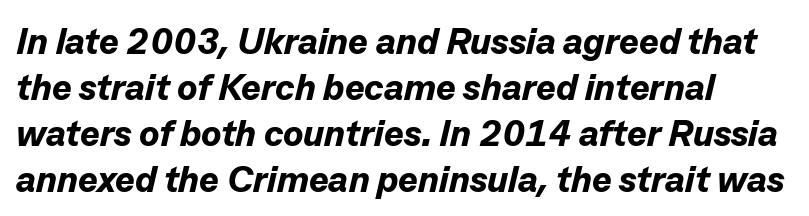
Q: Is the text bold? A: Yes.
Q: Is the text italic (slanted)? A: Yes, it leans right by about 13 degrees.
Q: Is the text underlined? A: No.
Q: How is the paragraph aligned? A: Left-aligned.
Q: Is the spacing between letters normal or unusually wide? A: Normal.
Q: Width (condensed, normal, or wide)? A: Normal.
Q: Stroke contrast? A: Low.
Q: x-height? A: Medium.
Q: Monospaced? A: No.
